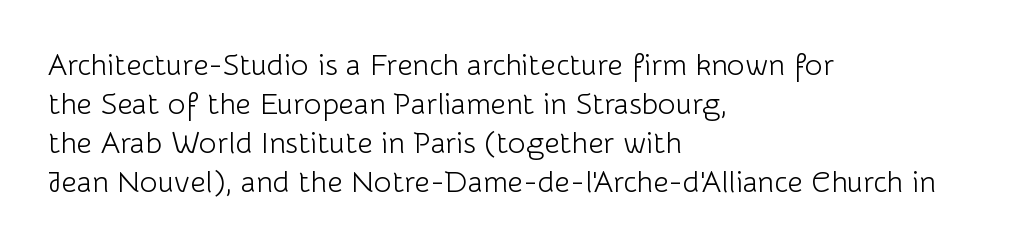
Q: Is the text bold? A: No.
Q: Is the text italic (slanted)? A: No, it is upright.
Q: Is the typeface a serif or a sans-serif typeface? A: Sans-serif.
Q: Is the text underlined? A: No.
Q: How is the paragraph aligned? A: Left-aligned.
Q: Is the spacing between letters normal or unusually wide? A: Normal.
Q: Is the spacing between lines tight, normal or loose? A: Normal.
Q: Width (condensed, normal, or wide)? A: Normal.
Q: Stroke contrast? A: Low.
Q: x-height? A: Medium.
Q: Monospaced? A: No.
